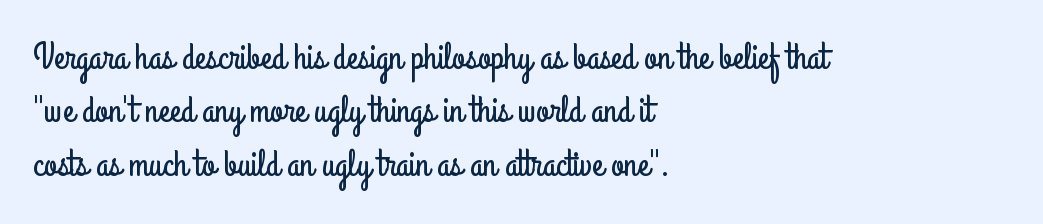
Line beginnings align vertically; line endings do not. Here the designer chose a conventional face with non-uniform glyph widths. You can tell from the bare stems that sans-serif type was used. Each new line begins a customary step beneath the previous one.
